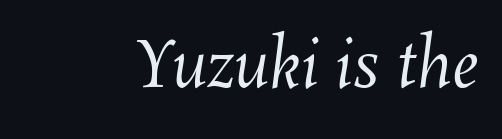
{"bold": "no", "weight": "regular", "width": "normal", "stroke_contrast": "medium", "x_height": "medium", "monospaced": "no", "underline": "no", "letter_spacing": "normal", "letter_spacing_em": 0.0, "glyph_px": 64}
